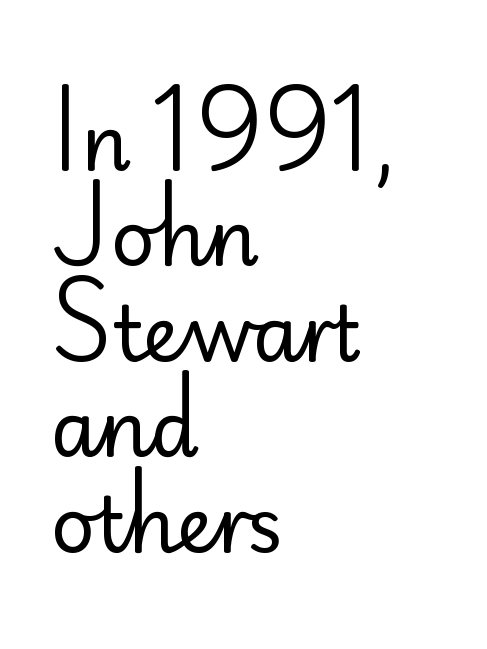
Looks like regular typesetting: each glyph gets only the width it needs. Tracking here is standard; glyphs follow each other at the usual distance. A light-to-regular cut is what we see here. The letters carry no serifs — their stems end cleanly without finishing strokes. The zone under the glyphs is completely vacant.
